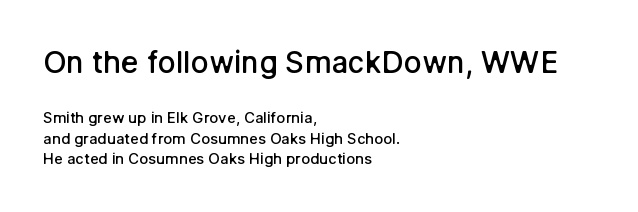
Q: Is the text bold? A: Semi-bold.
Q: Is the text italic (slanted)? A: No, it is upright.
Q: Is the typeface a serif or a sans-serif typeface? A: Sans-serif.
Q: Is the text underlined? A: No.
Q: How is the paragraph aligned? A: Left-aligned.
Q: Is the spacing between letters normal or unusually wide? A: Normal.
Q: Is the spacing between lines tight, normal or loose? A: Normal.
Q: Which block of text is set in a larger size, the first (top) or the second (bottom)? A: The first (top) one.
Q: Width (condensed, normal, or wide)? A: Normal.
Q: Stroke contrast? A: Low.
Q: x-height? A: Medium.
Q: Monospaced? A: No.
